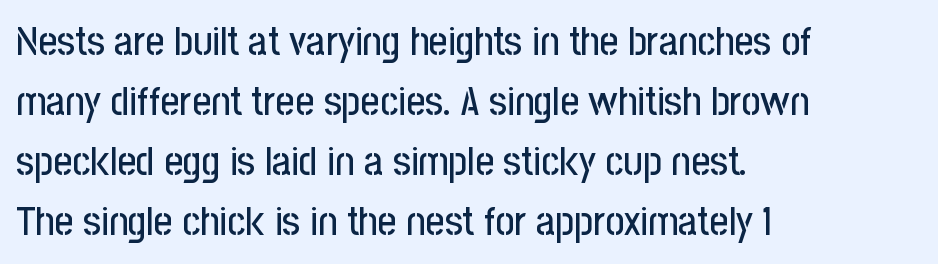
Honestly, the letter spacing is just normal — you wouldn't notice it. The foot of each line stays bare and open. The rendering uses natural spacing where letterforms have individual widths. This rendering employs a face without finishing strokes, i.e., a sans-serif. The type sits square on the baseline with zero lean.
